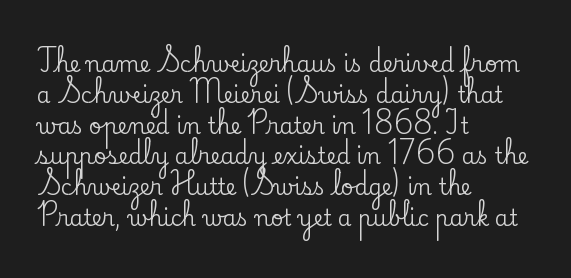
{"italic": "no", "underline": "no", "align": "left", "line_spacing": "normal", "line_spacing_ratio": 1.4, "letter_spacing": "normal", "letter_spacing_em": 0.0, "glyph_px": 22}
